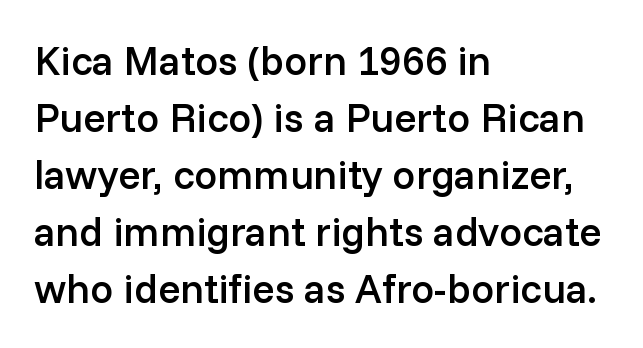
{"serif": "no", "italic": "no", "bold": "semi", "weight": "semibold", "width": "normal", "stroke_contrast": "low", "x_height": "medium", "monospaced": "no", "underline": "no", "align": "left", "line_spacing": "normal", "line_spacing_ratio": 1.39, "letter_spacing": "normal", "letter_spacing_em": 0.0, "glyph_px": 41}
